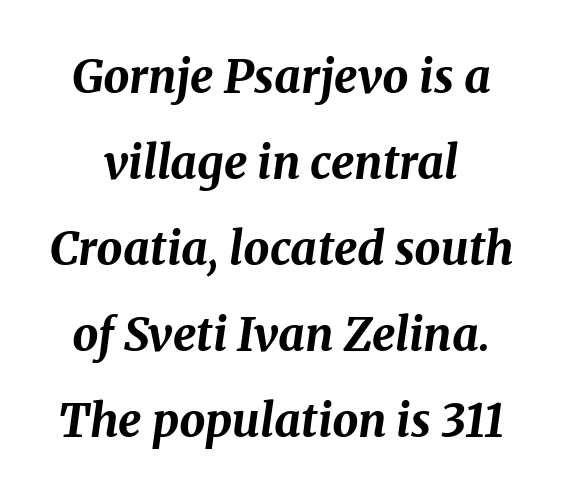
{"italic": "yes", "lean": "right", "slant_degrees": 8, "bold": "yes", "weight": "bold", "width": "normal", "stroke_contrast": "medium", "x_height": "medium", "monospaced": "no", "underline": "no", "line_spacing_ratio": 1.87, "letter_spacing": "normal", "letter_spacing_em": 0.0, "glyph_px": 46}
